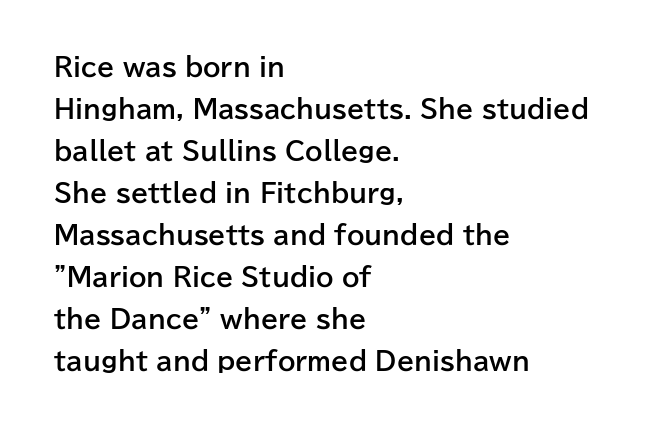
Does extra space separate the letters? No, they use regular spacing. Tall strokes in this sample are plumb rather than angled. Look at the stroke-to-counter ratio: heavy, a bold. The typesetter chose a ragged-right arrangement here. Nobody drew a line under any word here.
